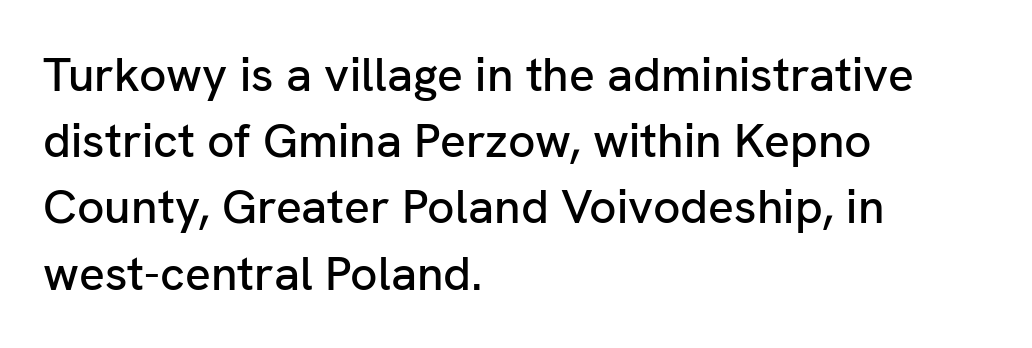
The image shows 48 px sans-serif type, upright; set left-aligned, normal line spacing (1.38x), normal letter spacing, not underlined; low stroke contrast and a medium x-height.
